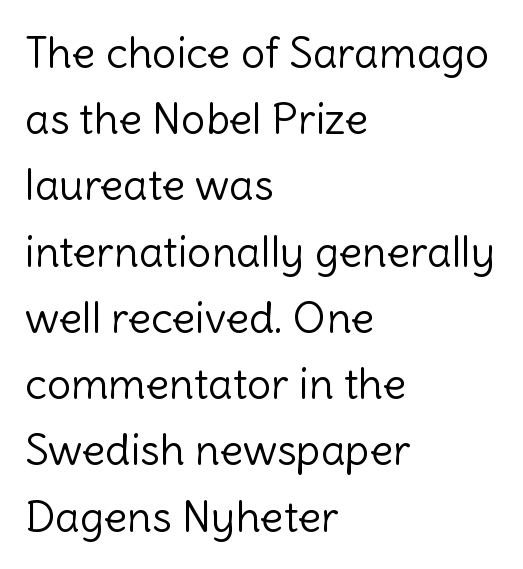
Q: Is the text bold? A: No.
Q: Is the text italic (slanted)? A: No, it is upright.
Q: Is the typeface a serif or a sans-serif typeface? A: Sans-serif.
Q: Is the text underlined? A: No.
Q: How is the paragraph aligned? A: Left-aligned.
Q: Is the spacing between letters normal or unusually wide? A: Normal.
Q: Is the spacing between lines tight, normal or loose? A: Normal.
Q: Width (condensed, normal, or wide)? A: Normal.
Q: x-height? A: Medium.
Q: Monospaced? A: No.
